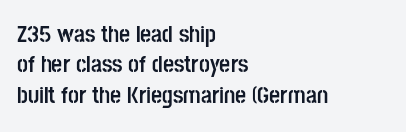
Q: Is the text bold? A: Yes.
Q: Is the text italic (slanted)? A: No, it is upright.
Q: Is the text underlined? A: No.
Q: How is the paragraph aligned? A: Left-aligned.
Q: Is the spacing between letters normal or unusually wide? A: Normal.
Q: Is the spacing between lines tight, normal or loose? A: Normal.
